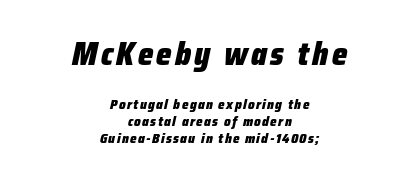
The image shows 33 px heavy, condensed type, italic (leaning right); set centered, line spacing 1.21x, not underlined; the first (top) block is 2.36x larger; low stroke contrast and a medium x-height.
